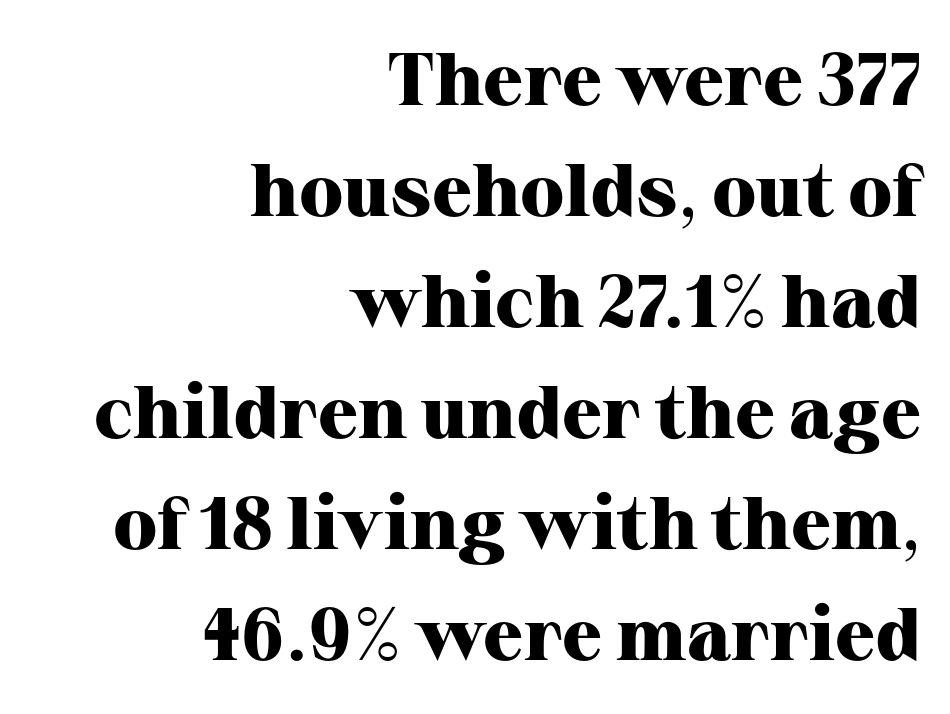
Vertical spacing — default. A typesetter would label this face a serif. Words appear dense and cohesive because spacing is normal. Posture: upright roman.
